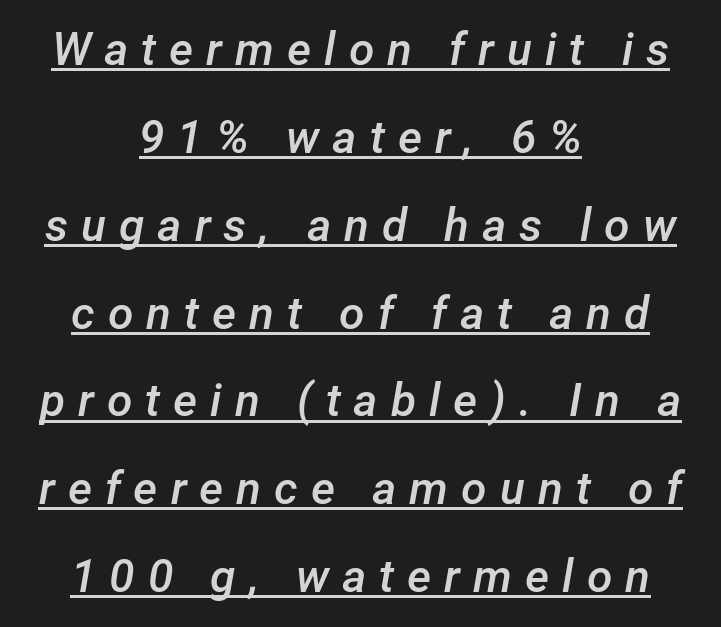
In terms of posture, this sample is oblique. Caption: expanded tracking, letters set apart. Caption: semibold face, moderately heavy strokes. Each new line begins a long way beneath the previous one. The typesetter chose a symmetrical, centered arrangement here. The passage shown is underscored from start to finish.
